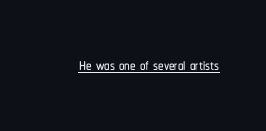
The image shows 22 px text type, upright; set normal letter spacing, underlined.
